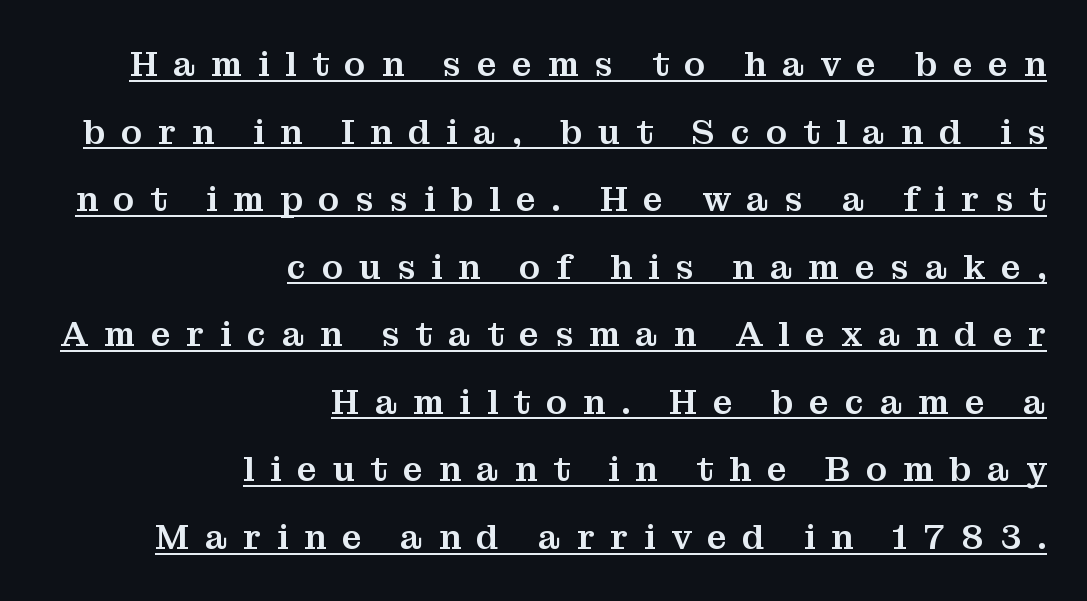
The image shows 35 px serif type, upright; set right-aligned, loose line spacing (1.93x), unusually wide letter spacing (+0.45 em), underlined; medium stroke contrast and a medium x-height.
